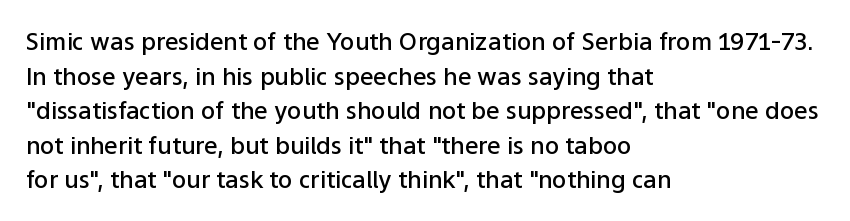
Inter-character spacing is left at the font's built-in metrics. Is there any slant? The stems are plumb. Reading down the block, your eye returns to a fixed left position each line. A semibold gives these letters moderate extra thickness, short of bold.
